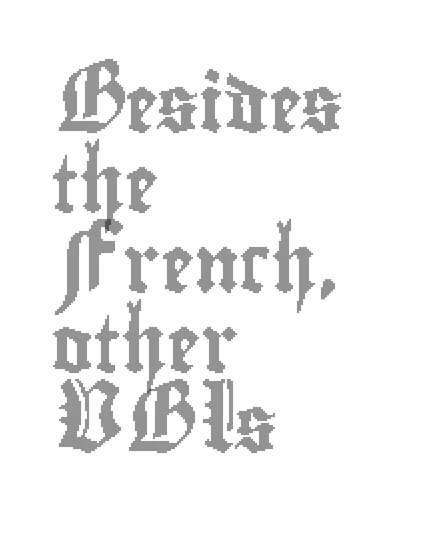
These lines are rendered in a variable-pitch font. Designer's note — italics off, roman on. Nothing unusual about the tracking: characters are spaced as the font intends. Layout note: lines flush left. Reading down the column, the eye jumps a familiar distance to each next line.
